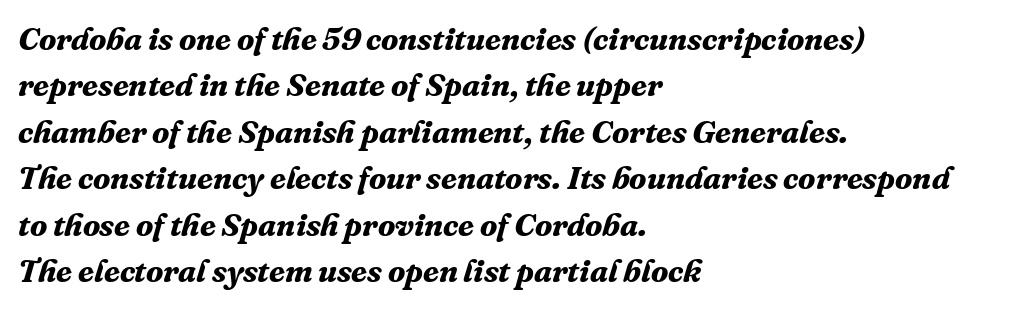
Observe the serifs anchoring each vertical stroke in this sample. The lines are quadded left. Set as a true bold cut, around the 700 mark. Slant detected: the letters are inclined. Normally led — the rows are evenly, conventionally spaced.
